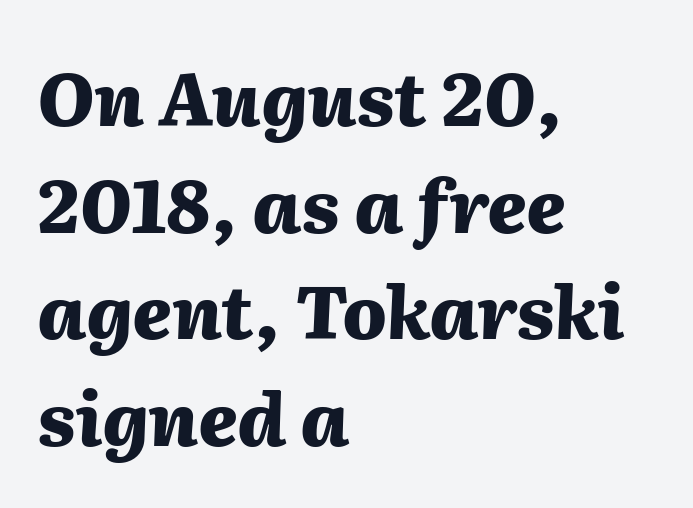
The image shows 73 px heavy type, italic (leaning right); set left-aligned, normal line spacing (1.46x), normal letter spacing, not underlined; medium stroke contrast and a medium x-height.
